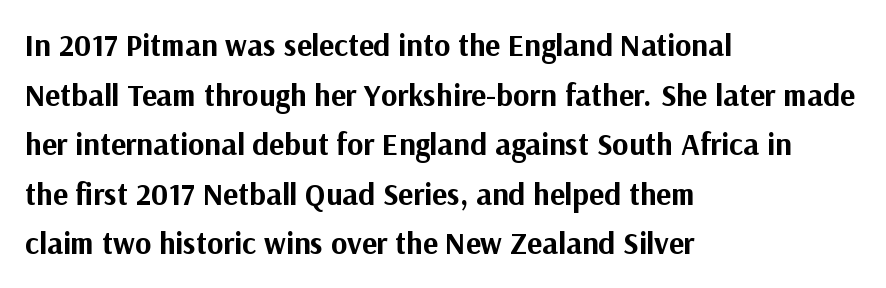
Any mark beneath the type? The region is blank. Spacing between characters is what you'd get straight out of the box. Horizontally, the lines are justified to the leading edge only. No italicization has been applied; the sample stays upright. Unlike a traditional serif, this face leaves its strokes unadorned. Regular leading.
